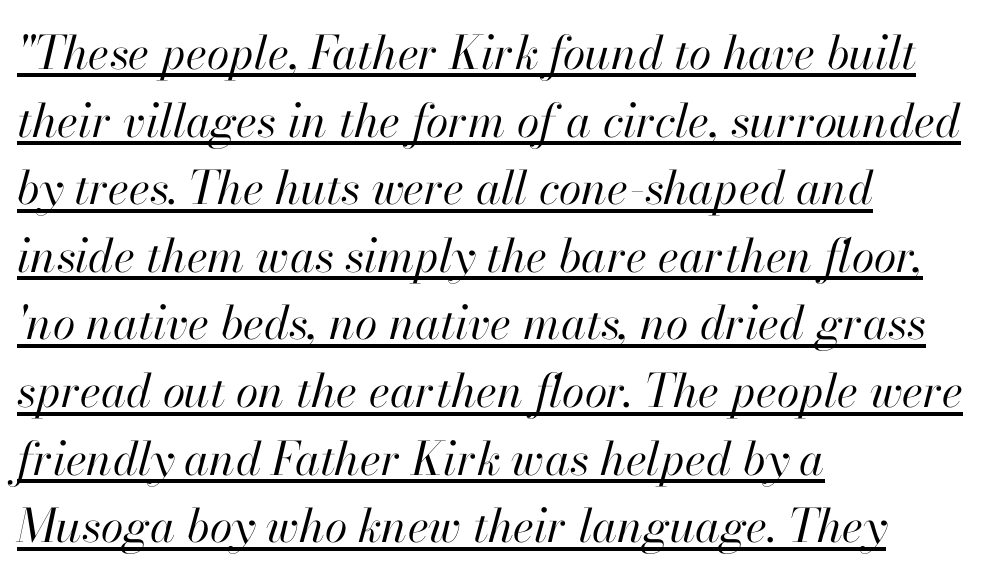
Vertical stems look standard width or narrower in stroke. The specimen includes a rule beneath the text block's lines. Yep, that's italic — everything's leaning. Visually the block forms a straight wall on the left and a jagged coastline on the right.
